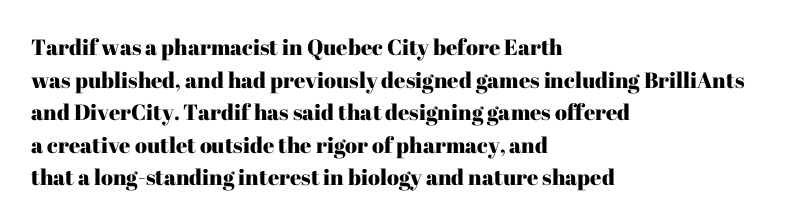
The image shows 22 px text type, upright; set left-aligned, normal line spacing (1.48x), normal letter spacing, not underlined.
